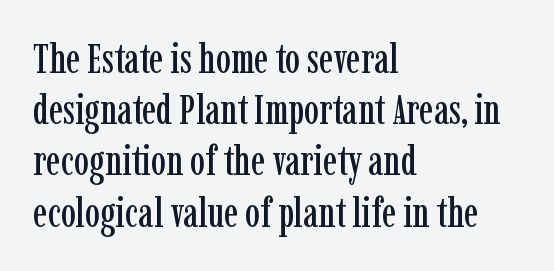
The typeface chosen for these lines features serifs. Honestly, there is no underline to notice here at all. This sample is left-justified, so line endings fall wherever the words run out. The line texture is even and compact thanks to regular tracking. The lettering holds an erect, upright posture throughout.
